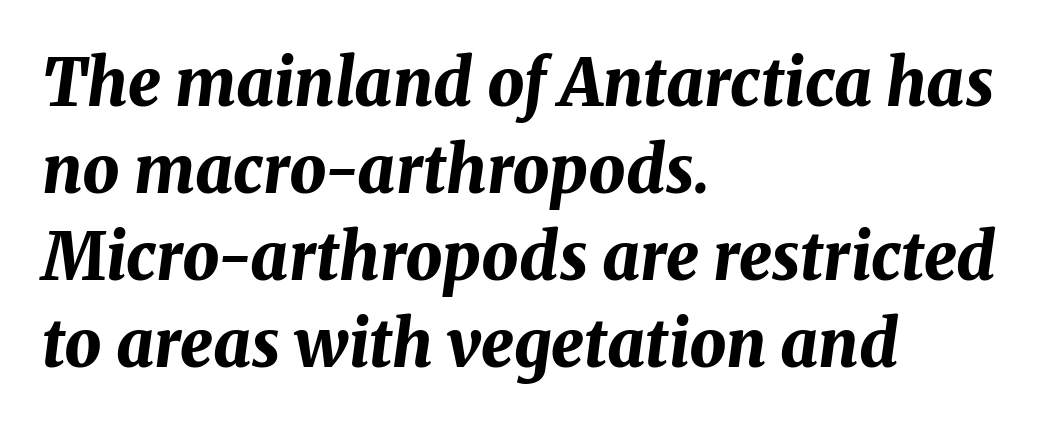
Q: Is the text bold? A: Yes.
Q: Is the text italic (slanted)? A: Yes, it leans right by about 8 degrees.
Q: Is the text underlined? A: No.
Q: How is the paragraph aligned? A: Left-aligned.
Q: Is the spacing between letters normal or unusually wide? A: Normal.
Q: Is the spacing between lines tight, normal or loose? A: Normal.
Q: Width (condensed, normal, or wide)? A: Normal.
Q: Stroke contrast? A: Medium.
Q: x-height? A: Medium.
Q: Monospaced? A: No.
